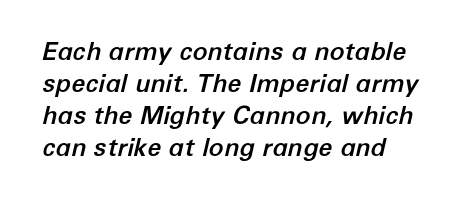
The image shows 25 px text type, italic (leaning right); set left-aligned, normal line spacing (1.28x), normal letter spacing, not underlined.
